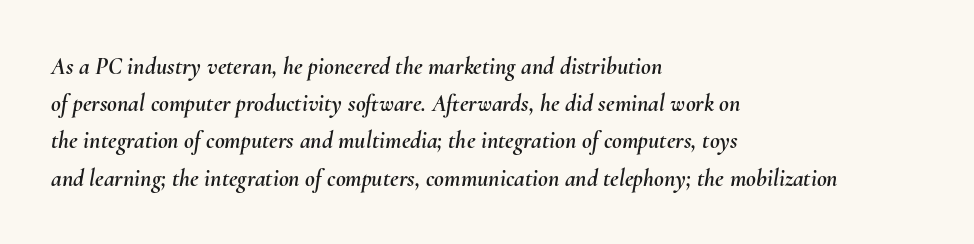
{"italic": "yes", "lean": "right", "slant_degrees": 10, "underline": "no", "align": "left", "line_spacing": "normal", "line_spacing_ratio": 1.55, "letter_spacing": "normal", "letter_spacing_em": 0.0, "glyph_px": 24}
